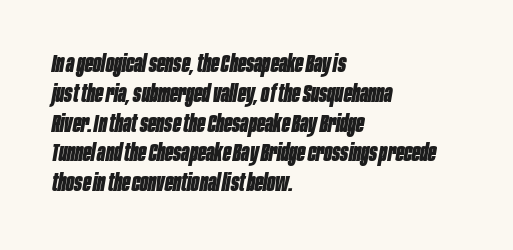
Q: Is the text bold? A: Yes.
Q: Is the text italic (slanted)? A: Yes, it leans right by about 10 degrees.
Q: Is the text underlined? A: No.
Q: How is the paragraph aligned? A: Left-aligned.
Q: Is the spacing between letters normal or unusually wide? A: Normal.
